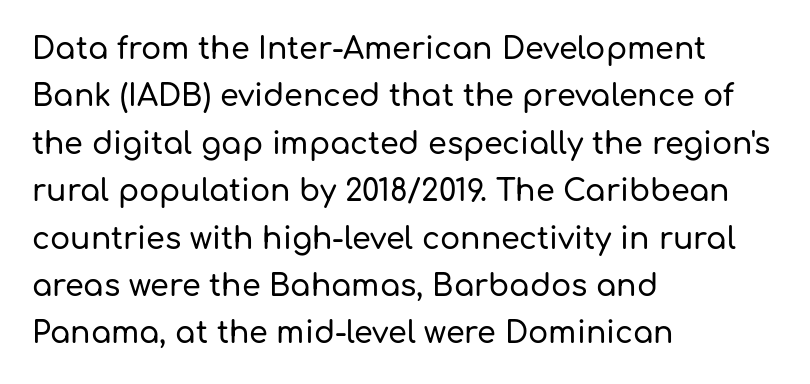
Descenders hang freely into open space. The letters advance in unequal steps, a hallmark of proportional type. A typesetter would call this leading conventional body-copy spacing. Style check: upright.
